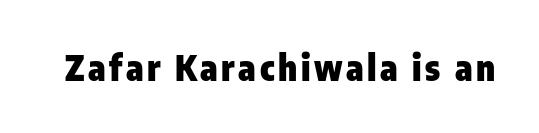
{"serif": "no", "italic": "no", "bold": "yes", "weight": "heavy", "width": "condensed", "stroke_contrast": "low", "x_height": "medium", "monospaced": "no", "underline": "no", "glyph_px": 35}
